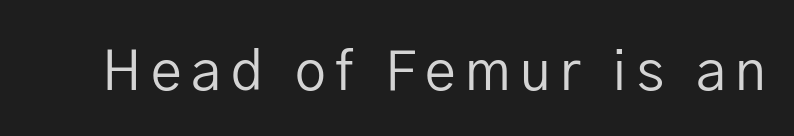
The image shows 55 px regular-weight sans-serif type, upright; set not underlined; low stroke contrast and a medium x-height.
